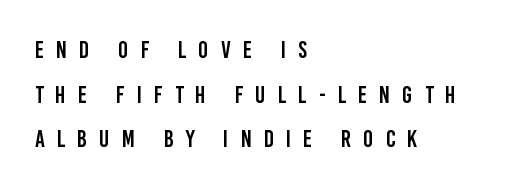
Q: Is the text italic (slanted)? A: No, it is upright.
Q: Is the text underlined? A: No.
Q: How is the paragraph aligned? A: Left-aligned.
Q: Is the spacing between letters normal or unusually wide? A: Unusually wide.
